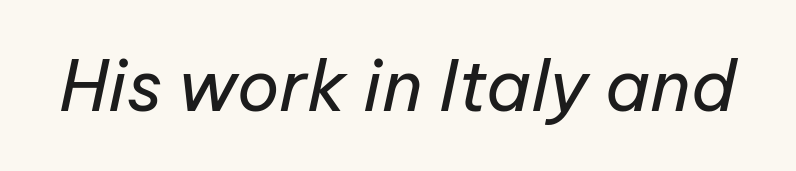
Q: Is the text bold? A: No.
Q: Is the text italic (slanted)? A: Yes, it leans right by about 12 degrees.
Q: Is the text underlined? A: No.
Q: Is the spacing between letters normal or unusually wide? A: Normal.
Q: Width (condensed, normal, or wide)? A: Normal.
Q: Stroke contrast? A: Low.
Q: x-height? A: Medium.
Q: Monospaced? A: No.
